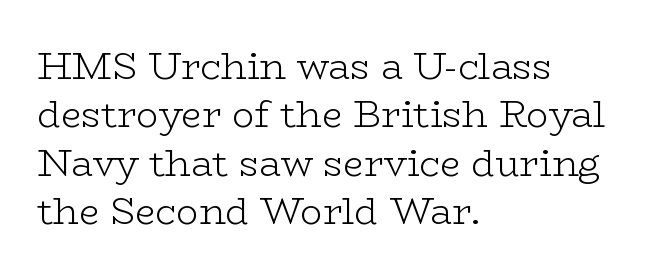
{"serif": "yes", "italic": "no", "bold": "no", "weight": "light", "width": "wide", "stroke_contrast": "low", "x_height": "medium", "monospaced": "no", "underline": "no", "align": "left", "line_spacing": "normal", "line_spacing_ratio": 1.31, "letter_spacing": "normal", "letter_spacing_em": 0.0, "glyph_px": 37}
